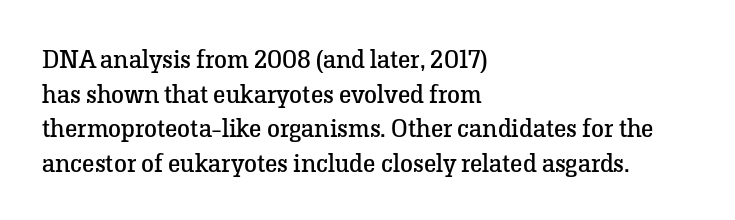
The image shows 26 px text type, upright; set left-aligned, normal line spacing (1.33x), normal letter spacing, not underlined.
